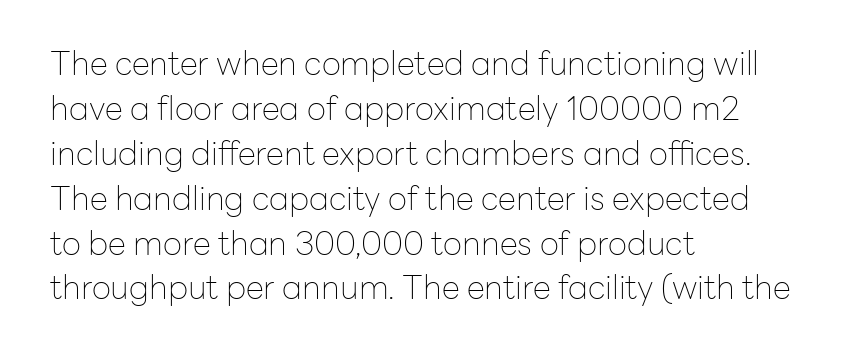
The image shows 33 px thin sans-serif type, upright; set left-aligned, normal line spacing (1.36x), normal letter spacing, not underlined; low stroke contrast and a medium x-height.
